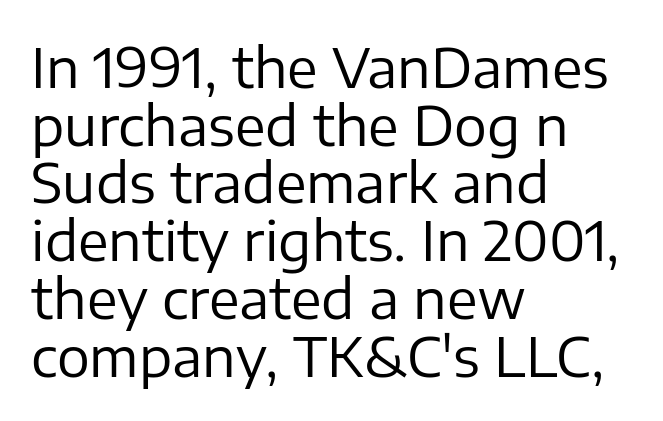
Q: Is the text bold? A: No.
Q: Is the text italic (slanted)? A: No, it is upright.
Q: Is the typeface a serif or a sans-serif typeface? A: Sans-serif.
Q: Is the text underlined? A: No.
Q: How is the paragraph aligned? A: Left-aligned.
Q: Is the spacing between letters normal or unusually wide? A: Normal.
Q: Is the spacing between lines tight, normal or loose? A: Tight.
Q: Width (condensed, normal, or wide)? A: Normal.
Q: Stroke contrast? A: Low.
Q: x-height? A: Medium.
Q: Monospaced? A: No.
